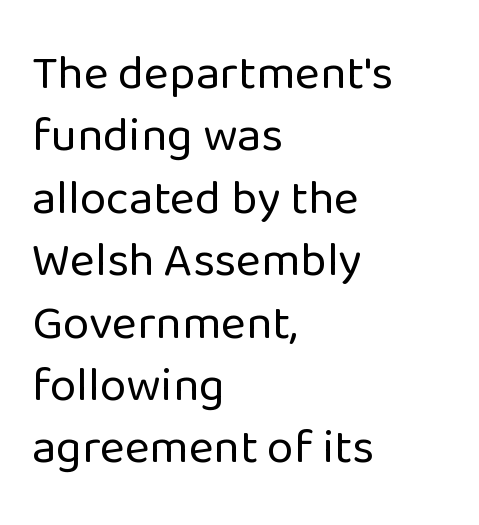
Q: Is the text bold? A: No.
Q: Is the text italic (slanted)? A: No, it is upright.
Q: Is the typeface a serif or a sans-serif typeface? A: Sans-serif.
Q: Is the text underlined? A: No.
Q: How is the paragraph aligned? A: Left-aligned.
Q: Is the spacing between letters normal or unusually wide? A: Normal.
Q: Is the spacing between lines tight, normal or loose? A: Normal.
Q: Width (condensed, normal, or wide)? A: Normal.
Q: Stroke contrast? A: Low.
Q: x-height? A: Medium.
Q: Monospaced? A: No.
